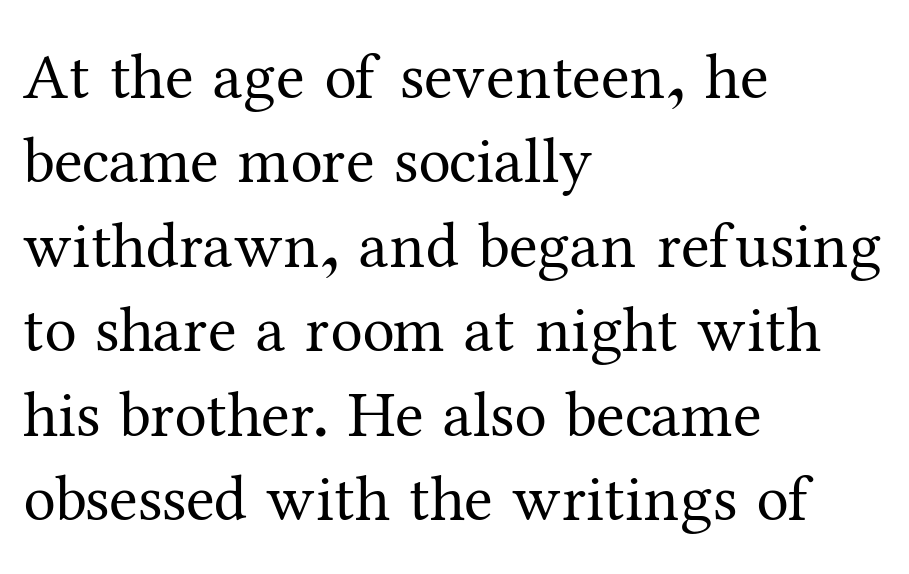
Q: Is the text bold? A: No.
Q: Is the text italic (slanted)? A: No, it is upright.
Q: Is the typeface a serif or a sans-serif typeface? A: Serif.
Q: Is the text underlined? A: No.
Q: How is the paragraph aligned? A: Left-aligned.
Q: Is the spacing between letters normal or unusually wide? A: Normal.
Q: Is the spacing between lines tight, normal or loose? A: Normal.
Q: Width (condensed, normal, or wide)? A: Normal.
Q: Stroke contrast? A: Medium.
Q: x-height? A: Medium.
Q: Monospaced? A: No.
